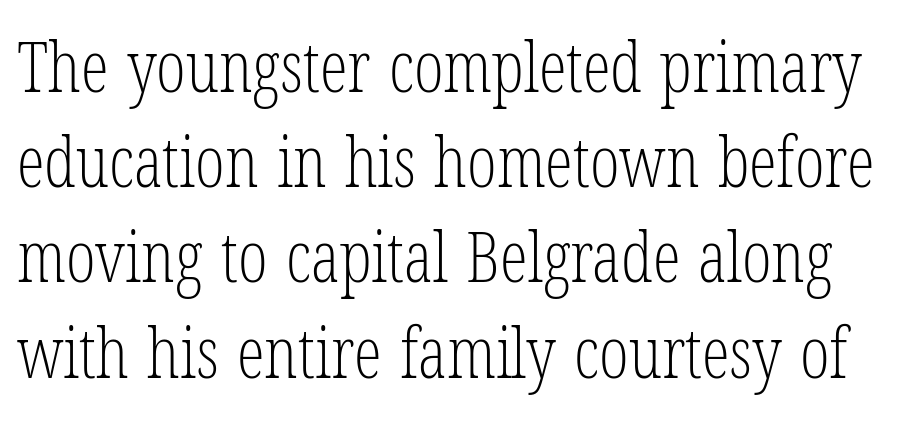
Q: Is the text bold? A: No.
Q: Is the typeface a serif or a sans-serif typeface? A: Serif.
Q: Is the text underlined? A: No.
Q: Is the spacing between letters normal or unusually wide? A: Normal.
Q: Is the spacing between lines tight, normal or loose? A: Normal.
Q: Width (condensed, normal, or wide)? A: Condensed.
Q: Stroke contrast? A: Low.
Q: x-height? A: Medium.
Q: Monospaced? A: No.
